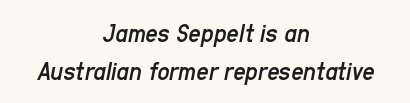
The letters are slanted; this is an italic face. Is the stroke heavy? The answer is a plain regular-or-lighter. Letters rest on an invisible, unmarked baseline. This sample keeps an unexceptional amount of space between lines.
